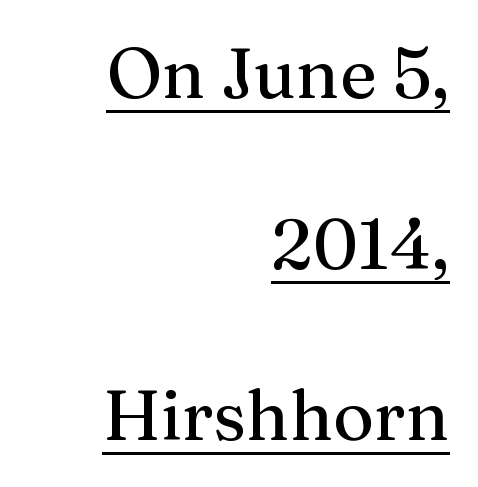
The image shows 70 px serif type, upright; set right-aligned, loose line spacing (2.44x), normal letter spacing, underlined; medium stroke contrast and a medium x-height.
